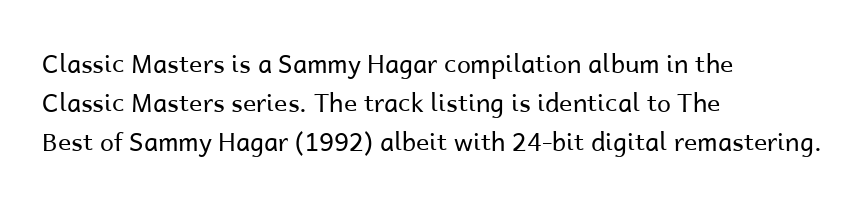
The space between consecutive lines is moderate. In terms of letterspacing, this is plain default setting. This rendering features lettering with no underline. Is the stroke heavy? The answer is a plain regular-or-lighter.
